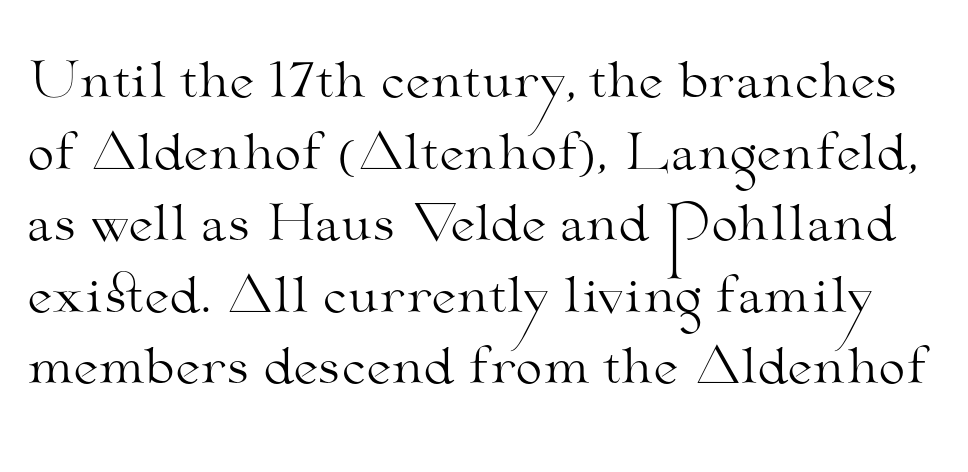
{"serif": "yes", "italic": "no", "bold": "no", "weight": "light", "width": "wide", "stroke_contrast": "medium", "x_height": "small", "monospaced": "no", "underline": "no", "line_spacing": "normal", "line_spacing_ratio": 1.49, "letter_spacing": "normal", "letter_spacing_em": 0.0, "glyph_px": 48}
